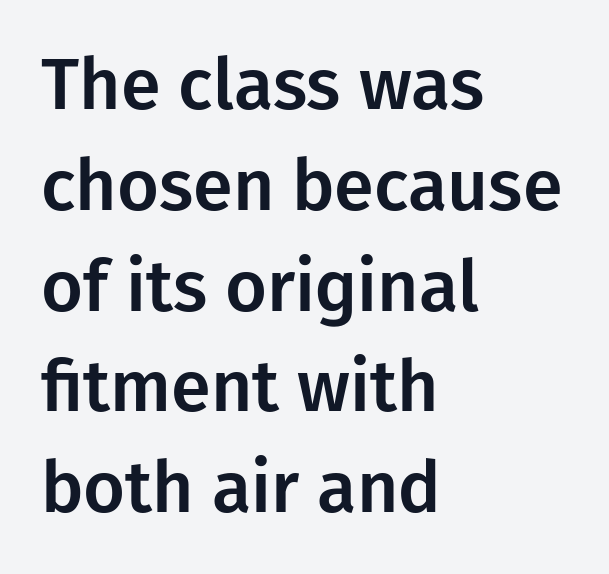
The baseline area is clear. Notice how descenders clear the ascenders below comfortably — that's standard leading. Rendered with straight, roman letterforms. These lines keep a tight, regular rhythm from letter to letter. The text was rendered using a sans face with plain stroke endings. Casual observation: everything's shoved over to the left.
